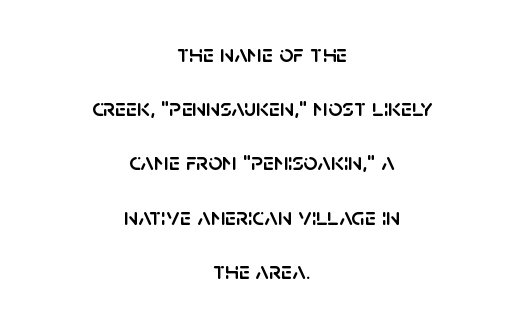
The image shows 25 px text type, upright; set centered, loose line spacing (2.17x), normal letter spacing, not underlined.
